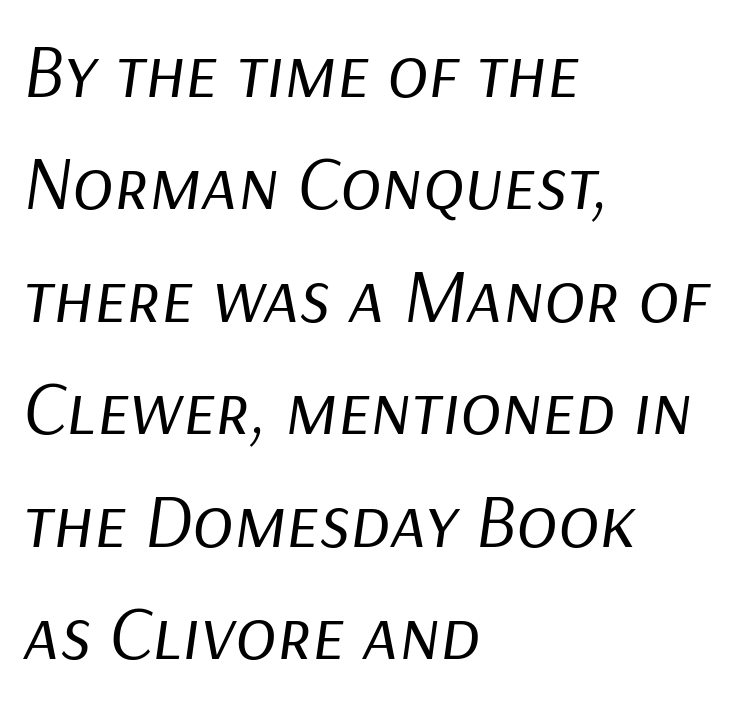
Tall strokes in this sample are angled rather than plumb. No heavy texture on the line: the type isn't bold. Decoration check: the copy has no underline. Do the characters align in a grid? No, the font is proportional.
